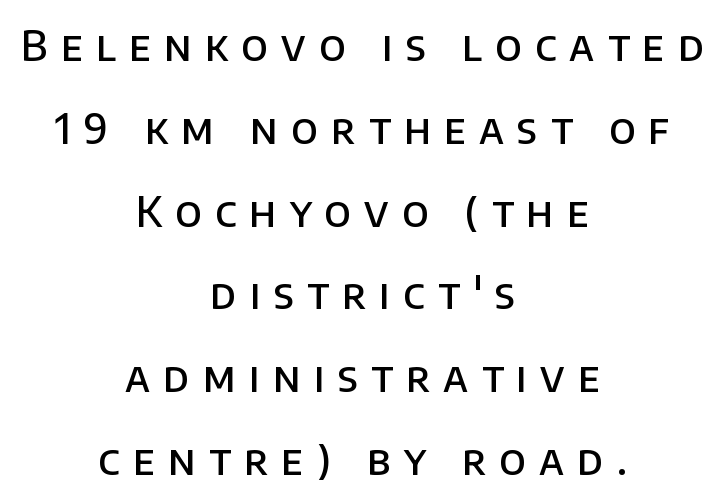
Q: Is the text bold? A: Semi-bold.
Q: Is the text italic (slanted)? A: No, it is upright.
Q: Is the typeface a serif or a sans-serif typeface? A: Sans-serif.
Q: Is the text underlined? A: No.
Q: How is the paragraph aligned? A: Centered.
Q: Is the spacing between letters normal or unusually wide? A: Unusually wide.
Q: Is the spacing between lines tight, normal or loose? A: Loose.
Q: Width (condensed, normal, or wide)? A: Normal.
Q: Stroke contrast? A: Low.
Q: x-height? A: Large.
Q: Monospaced? A: No.
